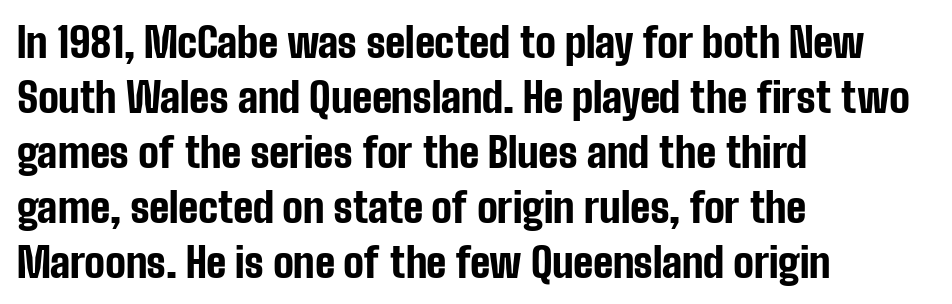
Q: Is the text bold? A: Yes.
Q: Is the text italic (slanted)? A: No, it is upright.
Q: Is the typeface a serif or a sans-serif typeface? A: Sans-serif.
Q: Is the text underlined? A: No.
Q: How is the paragraph aligned? A: Left-aligned.
Q: Is the spacing between letters normal or unusually wide? A: Normal.
Q: Is the spacing between lines tight, normal or loose? A: Normal.
Q: Width (condensed, normal, or wide)? A: Condensed.
Q: Stroke contrast? A: Low.
Q: x-height? A: Medium.
Q: Monospaced? A: No.
